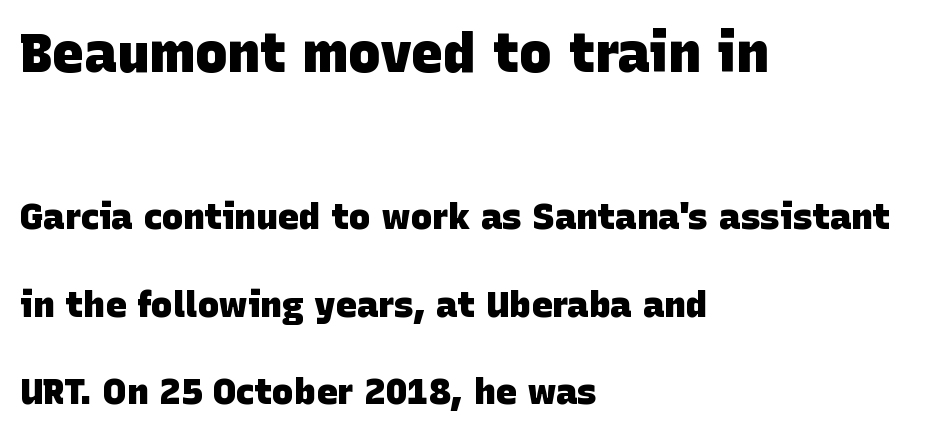
Q: Is the text bold? A: Yes.
Q: Is the typeface a serif or a sans-serif typeface? A: Sans-serif.
Q: Is the text underlined? A: No.
Q: How is the paragraph aligned? A: Left-aligned.
Q: Is the spacing between letters normal or unusually wide? A: Normal.
Q: Is the spacing between lines tight, normal or loose? A: Loose.
Q: Which block of text is set in a larger size, the first (top) or the second (bottom)? A: The first (top) one.
Q: Width (condensed, normal, or wide)? A: Normal.
Q: Stroke contrast? A: Low.
Q: x-height? A: Large.
Q: Monospaced? A: No.
